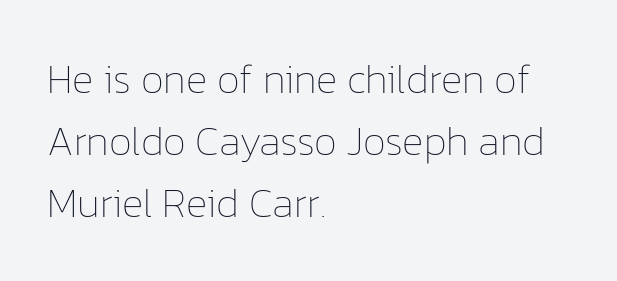
The image shows 41 px thin type, upright; set left-aligned, normal line spacing (1.51x), normal letter spacing, not underlined; low stroke contrast and a medium x-height.
